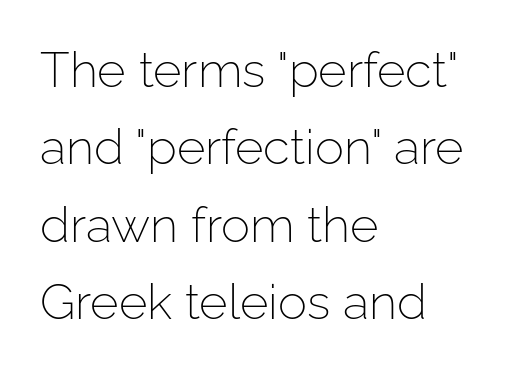
Q: Is the text bold? A: No.
Q: Is the text italic (slanted)? A: No, it is upright.
Q: Is the typeface a serif or a sans-serif typeface? A: Sans-serif.
Q: Is the text underlined? A: No.
Q: How is the paragraph aligned? A: Left-aligned.
Q: Is the spacing between letters normal or unusually wide? A: Normal.
Q: Is the spacing between lines tight, normal or loose? A: Normal.
Q: Width (condensed, normal, or wide)? A: Normal.
Q: Stroke contrast? A: Low.
Q: x-height? A: Medium.
Q: Monospaced? A: No.
